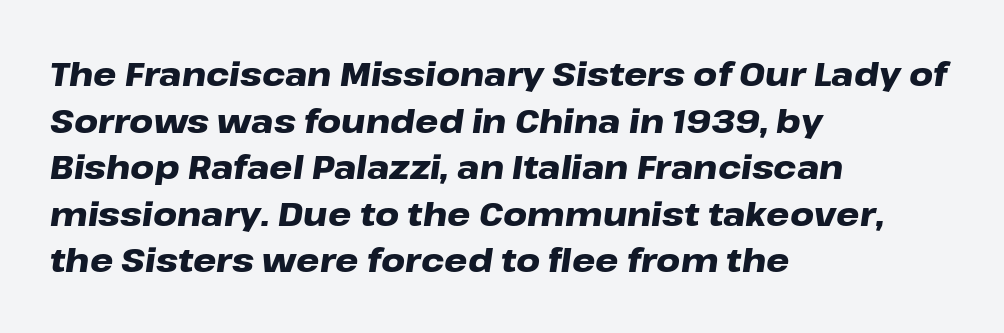
{"italic": "yes", "lean": "right", "slant_degrees": 8, "bold": "yes", "weight": "heavy", "width": "wide", "stroke_contrast": "low", "x_height": "medium", "monospaced": "no", "underline": "no", "align": "left", "line_spacing": "normal", "line_spacing_ratio": 1.41, "letter_spacing": "normal", "letter_spacing_em": 0.0, "glyph_px": 33}
